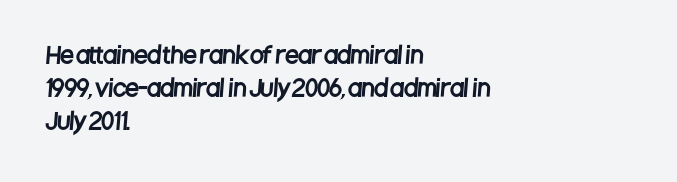
No word sits above an underline. The lines sit at an ordinary, default distance from one another. Is the letter spacing exaggerated? No — it looks like the ordinary default. Caption: multi-line text, flush left, ragged right.
